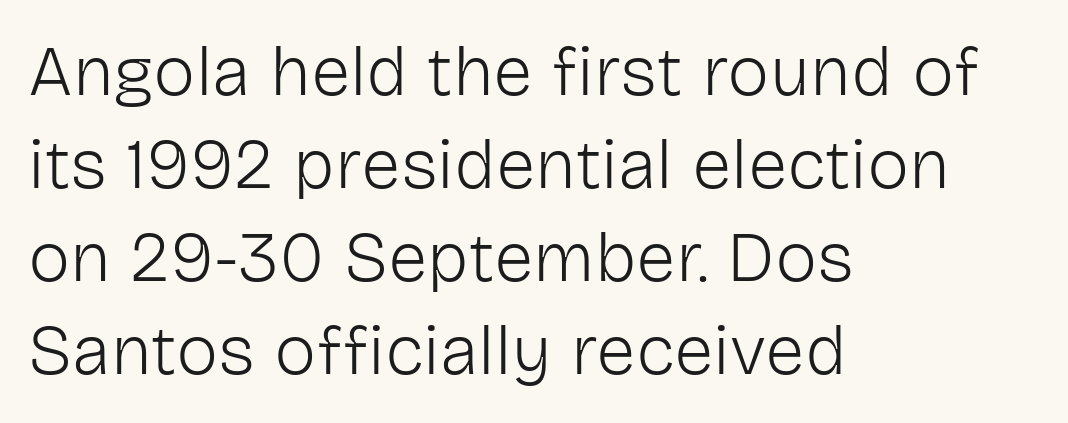
{"serif": "no", "italic": "no", "bold": "no", "weight": "light", "width": "normal", "stroke_contrast": "low", "x_height": "medium", "monospaced": "no", "underline": "no", "align": "left", "line_spacing": "normal", "line_spacing_ratio": 1.31, "letter_spacing": "normal", "letter_spacing_em": 0.0, "glyph_px": 71}
